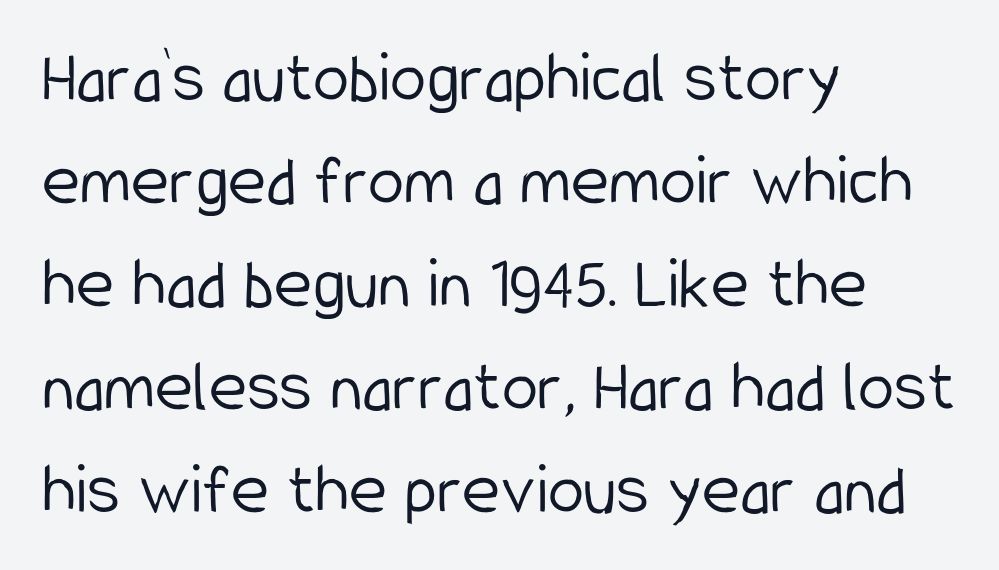
The image shows 73 px light, condensed sans-serif type, upright; set left-aligned, normal line spacing (1.41x), normal letter spacing, not underlined; low stroke contrast and a medium x-height.
